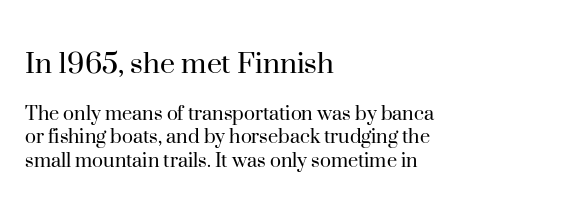
Q: Is the text bold? A: No.
Q: Is the text italic (slanted)? A: No, it is upright.
Q: Is the typeface a serif or a sans-serif typeface? A: Serif.
Q: Is the text underlined? A: No.
Q: How is the paragraph aligned? A: Left-aligned.
Q: Is the spacing between letters normal or unusually wide? A: Normal.
Q: Is the spacing between lines tight, normal or loose? A: Tight.
Q: Which block of text is set in a larger size, the first (top) or the second (bottom)? A: The first (top) one.
Q: Width (condensed, normal, or wide)? A: Normal.
Q: Stroke contrast? A: High.
Q: x-height? A: Small.
Q: Monospaced? A: No.
